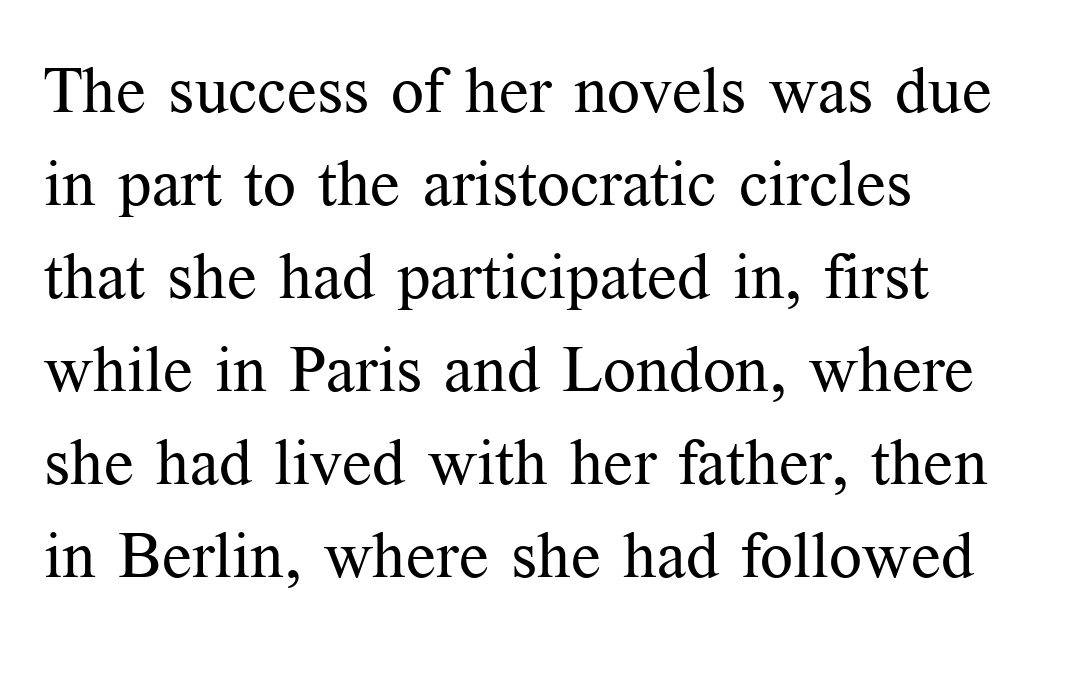
The rendering uses natural spacing where letterforms have individual widths. Nobody touched the tracking dial on this one. The lettering stays uniformly vertical, giving the passage a roman look. Where is the straight margin? On the left.
